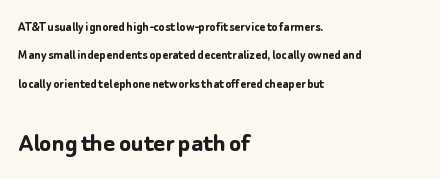
Q: Is the text bold? A: Yes.
Q: Is the text italic (slanted)? A: No, it is upright.
Q: Is the typeface a serif or a sans-serif typeface? A: Sans-serif.
Q: Is the text underlined? A: No.
Q: How is the paragraph aligned? A: Left-aligned.
Q: Is the spacing between letters normal or unusually wide? A: Normal.
Q: Is the spacing between lines tight, normal or loose? A: Loose.
Q: Which block of text is set in a larger size, the first (top) or the second (bottom)? A: The second (bottom) one.
Q: Width (condensed, normal, or wide)? A: Normal.
Q: Stroke contrast? A: Low.
Q: x-height? A: Medium.
Q: Monospaced? A: No.
